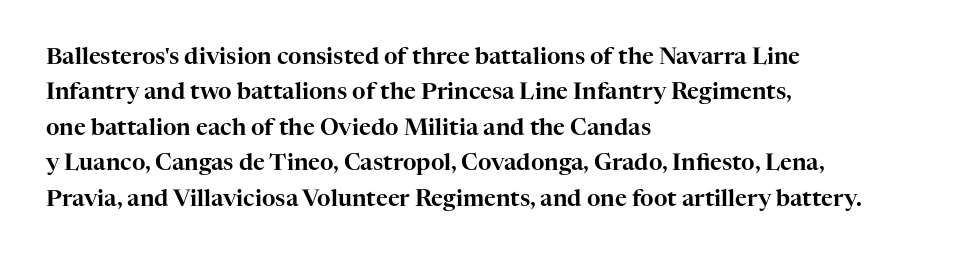
Nope, not italic — everything's standing straight. Words appear dense and cohesive because spacing is normal. The baseline area is clear. These lines sit exactly where default settings would place them. The compositor pushed each line to the left boundary.
